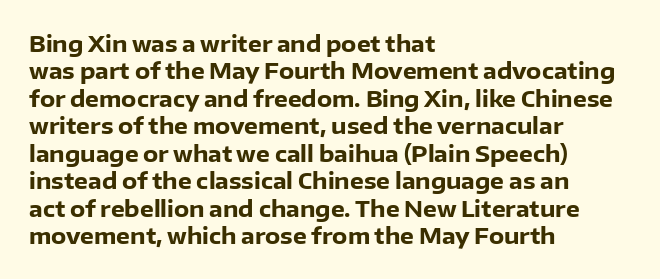
Only glyphs here, with clear space below each row. The type sits square on the baseline with zero lean. Short note: letters normally spaced. Summary of vertical rhythm: regular, with standard interline spacing. Thick stems and heavy bowls — unmistakably bold. Short and long lines alike share a common starting point at left.
